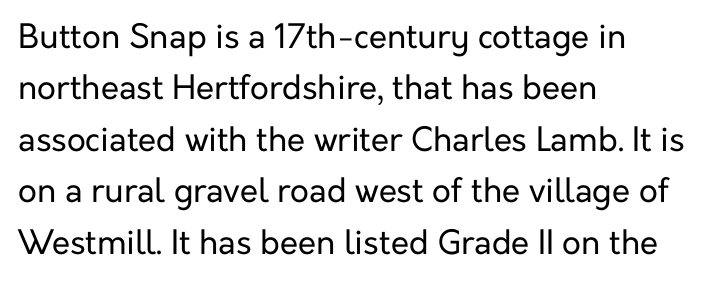
Q: Is the text bold? A: No.
Q: Is the text italic (slanted)? A: No, it is upright.
Q: Is the typeface a serif or a sans-serif typeface? A: Sans-serif.
Q: Is the text underlined? A: No.
Q: How is the paragraph aligned? A: Left-aligned.
Q: Is the spacing between letters normal or unusually wide? A: Normal.
Q: Is the spacing between lines tight, normal or loose? A: Normal.
Q: Width (condensed, normal, or wide)? A: Normal.
Q: Stroke contrast? A: Low.
Q: x-height? A: Medium.
Q: Monospaced? A: No.
